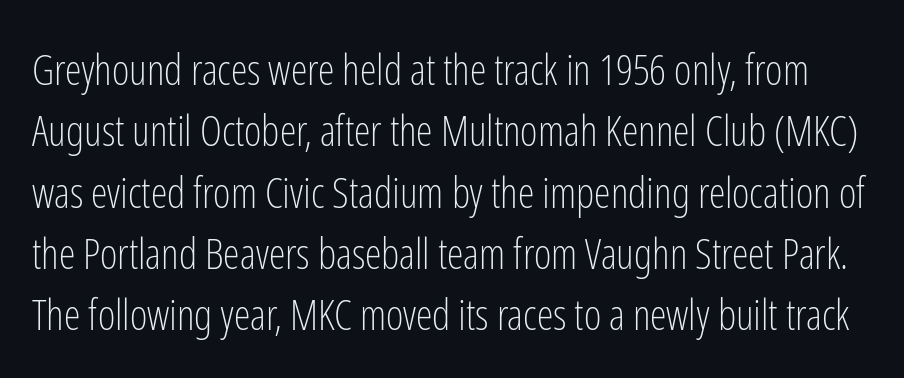
Q: Is the text bold? A: No.
Q: Is the text italic (slanted)? A: No, it is upright.
Q: Is the typeface a serif or a sans-serif typeface? A: Sans-serif.
Q: Is the text underlined? A: No.
Q: Is the spacing between letters normal or unusually wide? A: Normal.
Q: Is the spacing between lines tight, normal or loose? A: Normal.
Q: Width (condensed, normal, or wide)? A: Condensed.
Q: Stroke contrast? A: Low.
Q: x-height? A: Medium.
Q: Monospaced? A: No.
